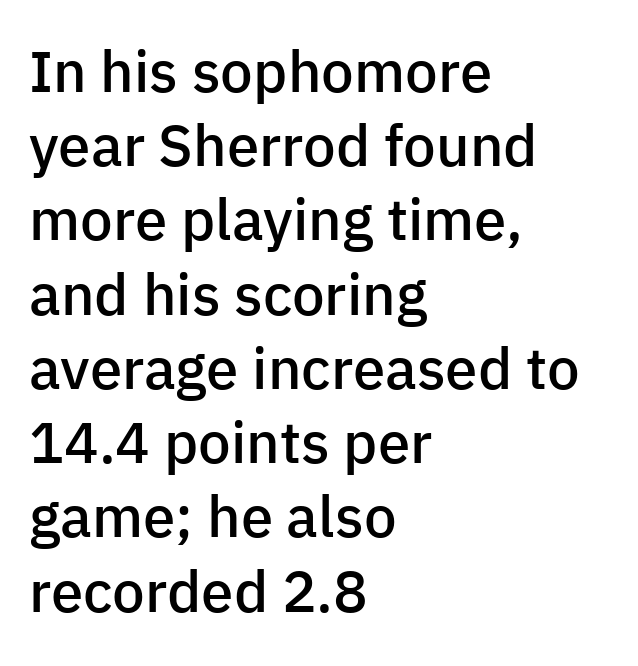
No feet cap the strokes, marking this as sans-serif type. A bit beefed up — I'd call it semibold rather than bold. Unlike italic type, these characters show no tilt at all. Where is the straight margin? On the left. Character widths vary here, with narrow letters taking less room than wide ones.
